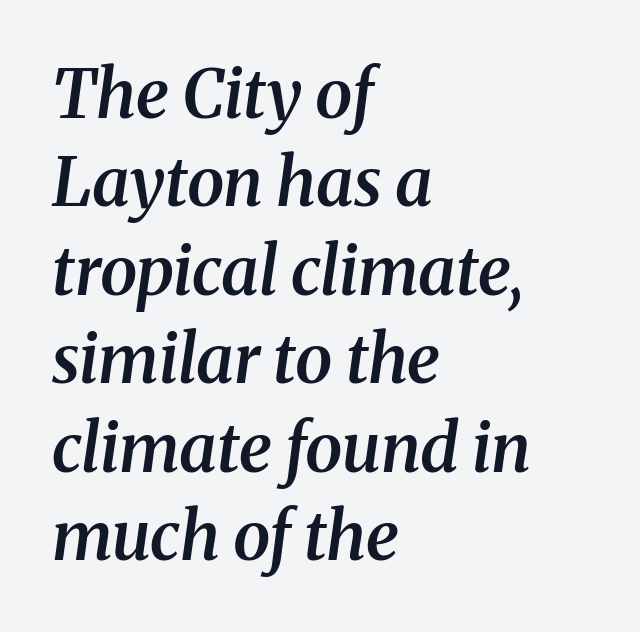
{"serif": "yes", "italic": "yes", "lean": "right", "slant_degrees": 8, "bold": "semi", "weight": "semibold", "width": "normal", "stroke_contrast": "medium", "x_height": "medium", "monospaced": "no", "underline": "no", "align": "left", "line_spacing": "normal", "line_spacing_ratio": 1.32, "letter_spacing": "normal", "letter_spacing_em": 0.0, "glyph_px": 67}
